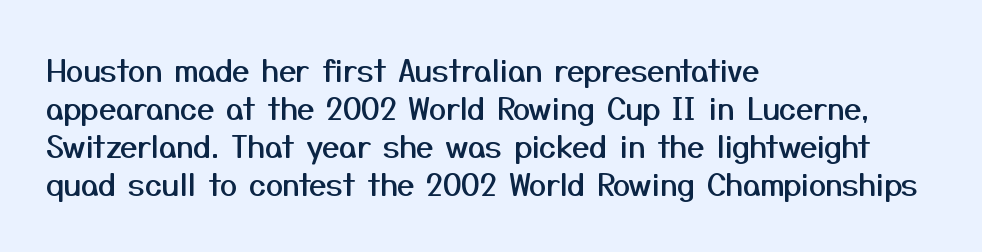
The image shows 31 px sans-serif type, upright; set left-aligned, line spacing 1.23x, normal letter spacing, not underlined; medium stroke contrast and a medium x-height.
